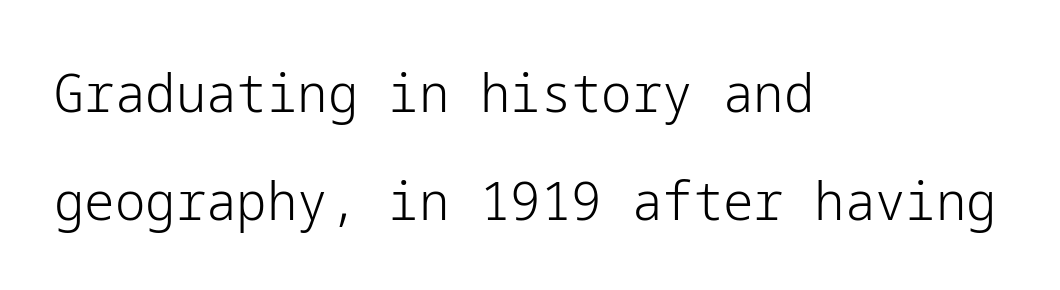
The image shows 54 px light sans-serif type, upright; set left-aligned, loose line spacing (2.0x), normal letter spacing, not underlined; low stroke contrast and a medium x-height.
